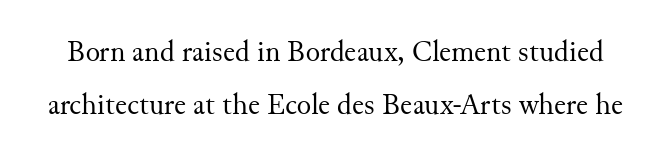
The image shows 30 px regular-weight serif type, upright; set line spacing 1.77x, normal letter spacing, not underlined; medium stroke contrast and a small x-height.
